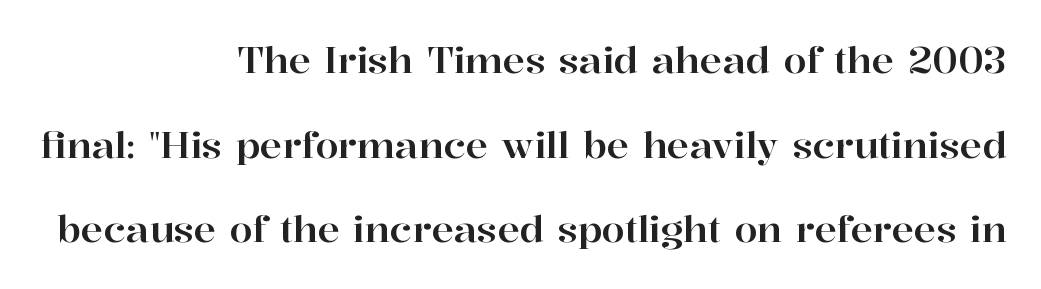
{"serif": "yes", "italic": "no", "width": "normal", "stroke_contrast": "high", "x_height": "medium", "monospaced": "no", "underline": "no", "align": "right", "line_spacing": "loose", "line_spacing_ratio": 2.29, "letter_spacing": "normal", "letter_spacing_em": 0.0, "glyph_px": 37}
